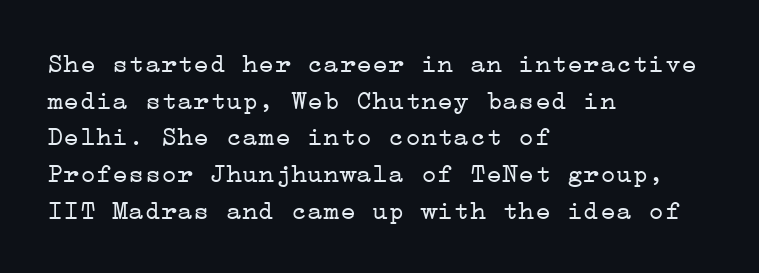
{"italic": "no", "bold": "no", "underline": "no", "align": "left", "line_spacing": "normal", "line_spacing_ratio": 1.36, "letter_spacing": "normal", "letter_spacing_em": 0.0, "glyph_px": 27}
